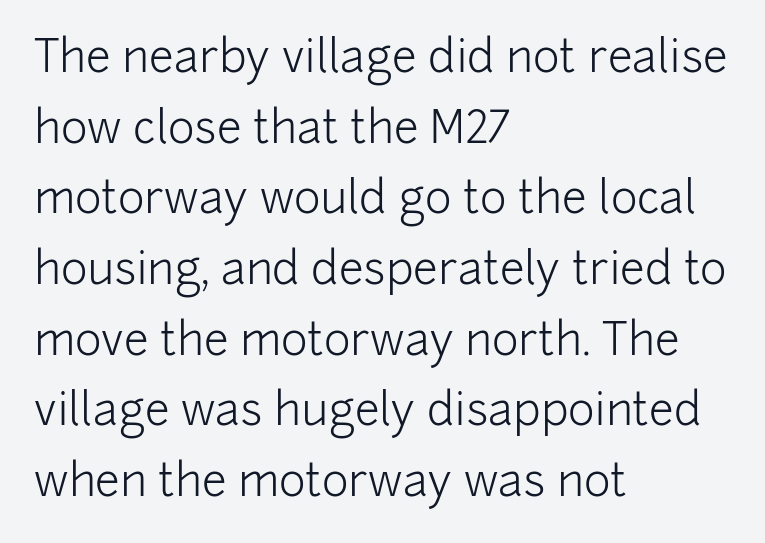
{"serif": "no", "italic": "no", "bold": "no", "weight": "light", "width": "normal", "stroke_contrast": "low", "x_height": "medium", "monospaced": "no", "underline": "no", "align": "left", "line_spacing": "normal", "line_spacing_ratio": 1.57, "letter_spacing": "normal", "letter_spacing_em": 0.0, "glyph_px": 45}
